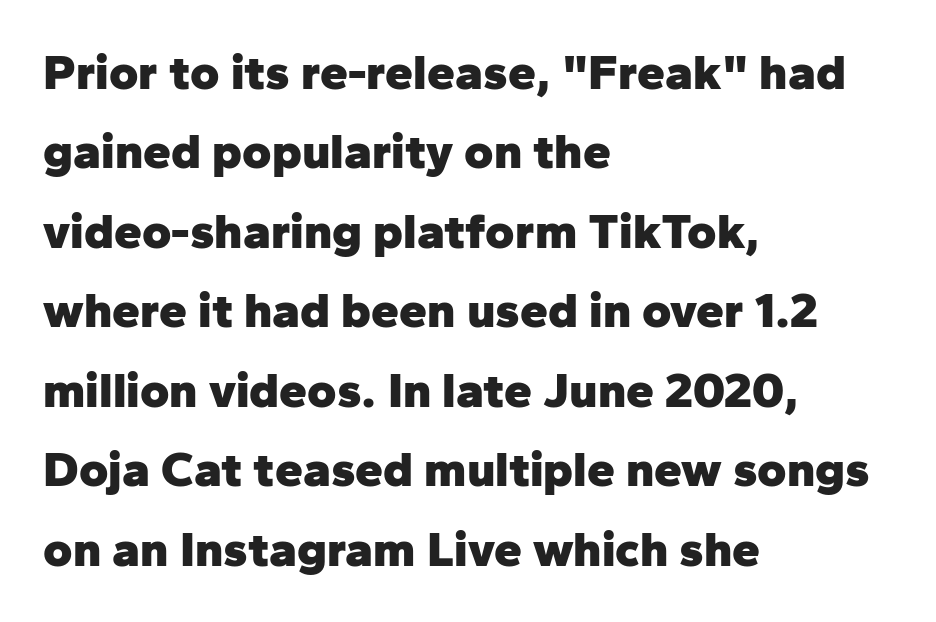
The image shows 50 px heavy sans-serif type, upright; set left-aligned, normal line spacing (1.59x), normal letter spacing, not underlined; low stroke contrast and a medium x-height.
